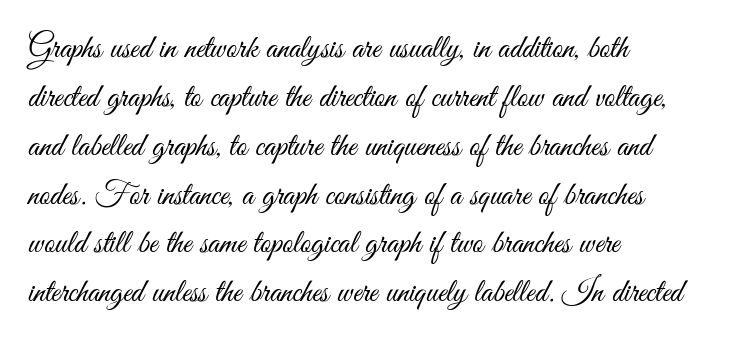
Q: Is the text bold? A: No.
Q: Is the text italic (slanted)? A: Yes.
Q: Is the typeface a serif or a sans-serif typeface? A: Sans-serif.
Q: Is the text underlined? A: No.
Q: How is the paragraph aligned? A: Left-aligned.
Q: Is the spacing between letters normal or unusually wide? A: Normal.
Q: Is the spacing between lines tight, normal or loose? A: Normal.
Q: Width (condensed, normal, or wide)? A: Condensed.
Q: Stroke contrast? A: Medium.
Q: x-height? A: Small.
Q: Monospaced? A: No.
